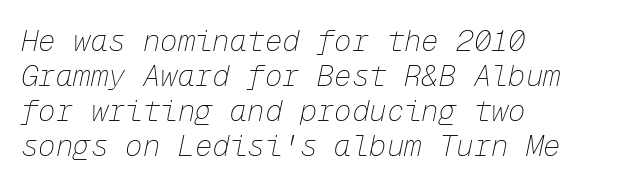
The image shows 29 px thin type, italic (leaning right), monospaced; set left-aligned, line spacing 1.21x, normal letter spacing, not underlined; low stroke contrast and a medium x-height.
